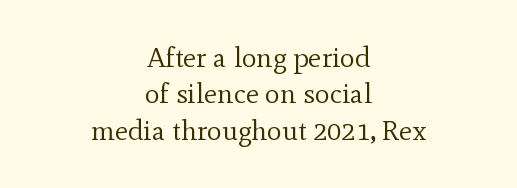
The image shows 28 px regular-weight serif type, upright; set centered, normal line spacing (1.3x), normal letter spacing, not underlined; a small x-height.
